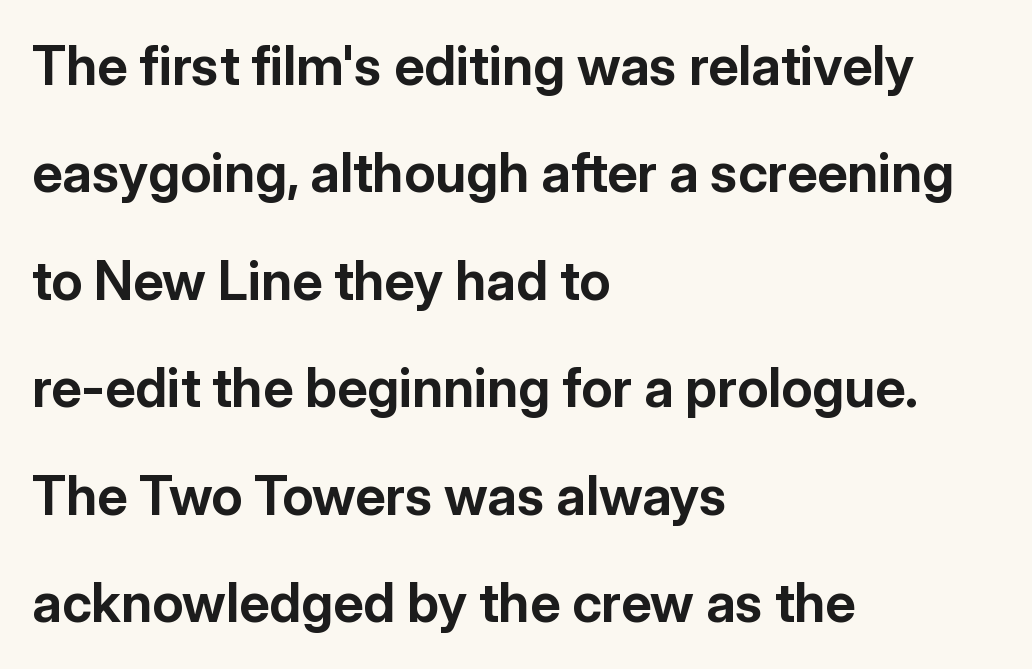
Q: Is the text bold? A: Yes.
Q: Is the text italic (slanted)? A: No, it is upright.
Q: Is the typeface a serif or a sans-serif typeface? A: Sans-serif.
Q: Is the text underlined? A: No.
Q: How is the paragraph aligned? A: Left-aligned.
Q: Is the spacing between letters normal or unusually wide? A: Normal.
Q: Is the spacing between lines tight, normal or loose? A: Loose.
Q: Width (condensed, normal, or wide)? A: Normal.
Q: Stroke contrast? A: Low.
Q: x-height? A: Medium.
Q: Monospaced? A: No.
